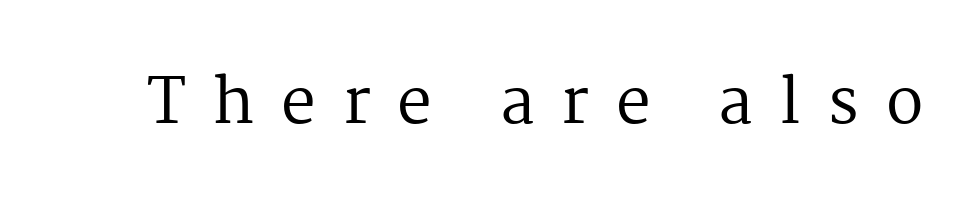
{"serif": "yes", "italic": "no", "bold": "no", "weight": "regular", "width": "normal", "stroke_contrast": "medium", "x_height": "medium", "monospaced": "no", "underline": "no", "letter_spacing": "wide", "letter_spacing_em": 0.43, "glyph_px": 62}
